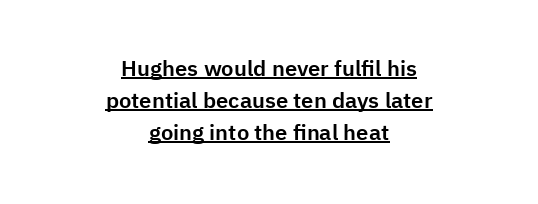
Leading matches the norm, producing a regular column. How are the letters spaced? Ordinarily, with no added tracking. This sample carries an underscore along the baseline area. This rendering uses center alignment, leaving both contours irregular but symmetric. Notice how the stems are strictly vertical — no italics here.
